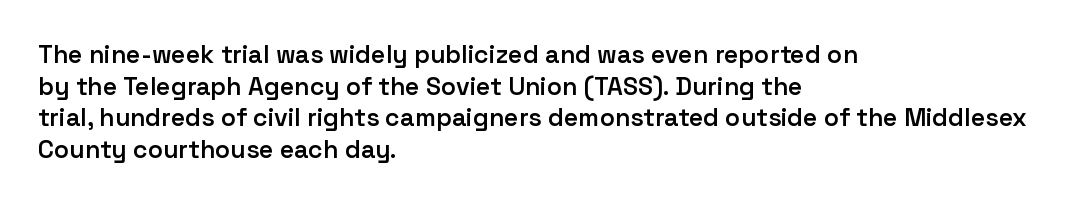
The image shows 25 px text type, upright; set left-aligned, normal line spacing (1.27x), normal letter spacing, not underlined.
